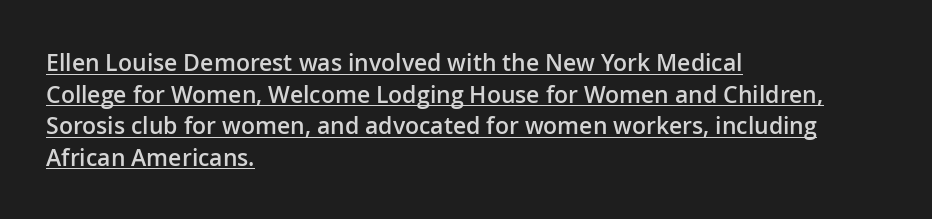
Here the glyphs are tracked normally, forming tight word shapes. This is moderately heavy type, rendered in semibold. Like a heading marked for emphasis, these lines bear an underscore. Ascenders rise straight up at ninety degrees. Casual observation: everything's shoved over to the left.
